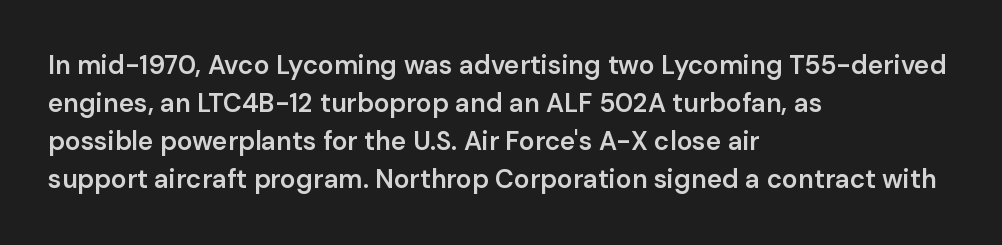
Q: Is the text bold? A: Semi-bold.
Q: Is the text italic (slanted)? A: No, it is upright.
Q: Is the text underlined? A: No.
Q: How is the paragraph aligned? A: Left-aligned.
Q: Is the spacing between letters normal or unusually wide? A: Normal.
Q: Is the spacing between lines tight, normal or loose? A: Normal.
